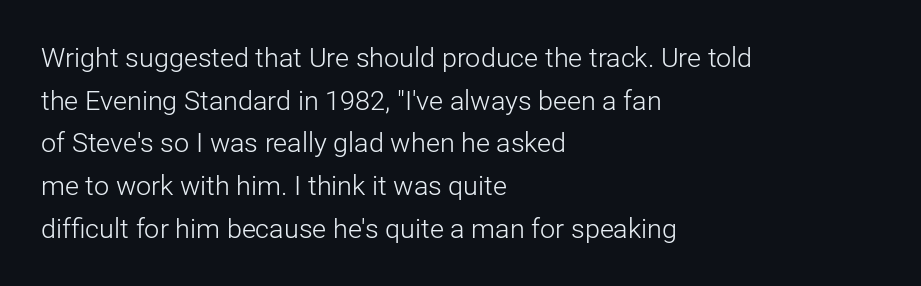
The ragged edge is on the right, which tells us the setting is flush left. Vertical strokes here are truly vertical. Heaviness? Minimal to ordinary, like unemphasized prose. Lines of text with bare space underneath.
